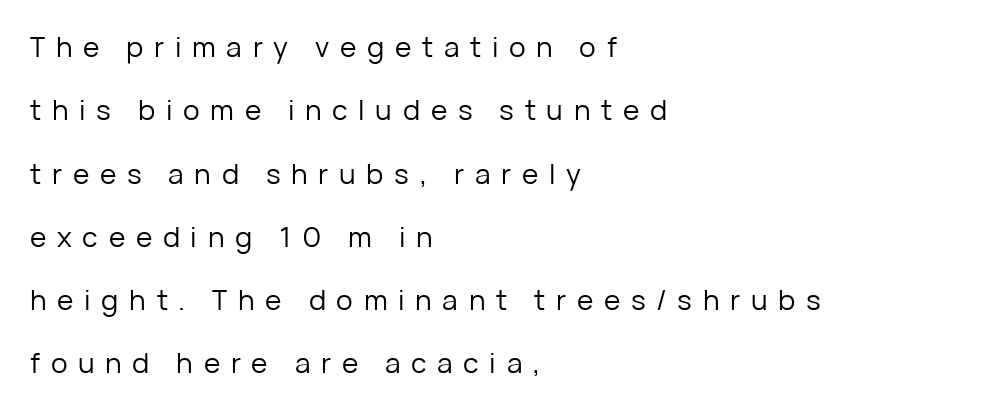
The characters are drawn with everyday or finer stroke widths. Caption: multi-line text, flush left, ragged right. Each new line begins a long way beneath the previous one. Each letter keeps its own natural width here, so spacing adapts to shape. Any mark beneath the type? The region is blank.
